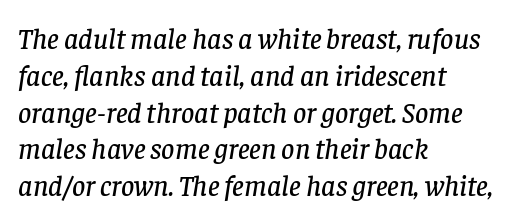
Q: Is the text italic (slanted)? A: Yes, it leans right by about 8 degrees.
Q: Is the typeface a serif or a sans-serif typeface? A: Serif.
Q: Is the text underlined? A: No.
Q: How is the paragraph aligned? A: Left-aligned.
Q: Is the spacing between letters normal or unusually wide? A: Normal.
Q: Is the spacing between lines tight, normal or loose? A: Normal.
Q: Width (condensed, normal, or wide)? A: Normal.
Q: Stroke contrast? A: Low.
Q: x-height? A: Large.
Q: Monospaced? A: No.
